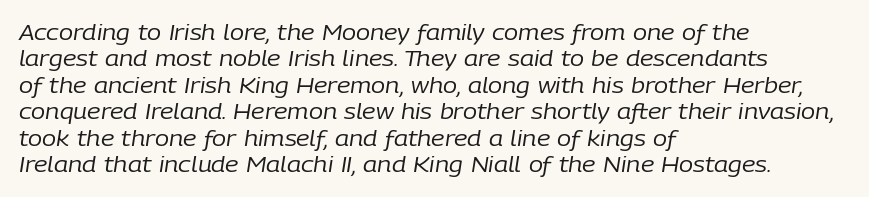
Q: Is the text bold? A: No.
Q: Is the text italic (slanted)? A: Yes, it leans right by about 9 degrees.
Q: Is the text underlined? A: No.
Q: How is the paragraph aligned? A: Left-aligned.
Q: Is the spacing between letters normal or unusually wide? A: Normal.
Q: Is the spacing between lines tight, normal or loose? A: Normal.
